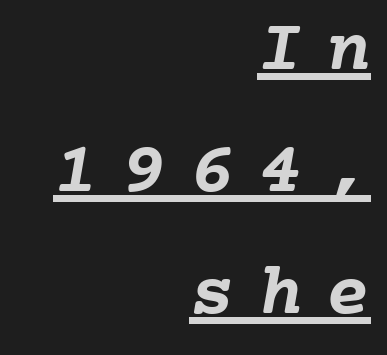
The image shows 74 px semibold type, monospaced; set right-aligned, normal line spacing (1.65x), unusually wide letter spacing (+0.32 em), underlined; low stroke contrast and a medium x-height.
